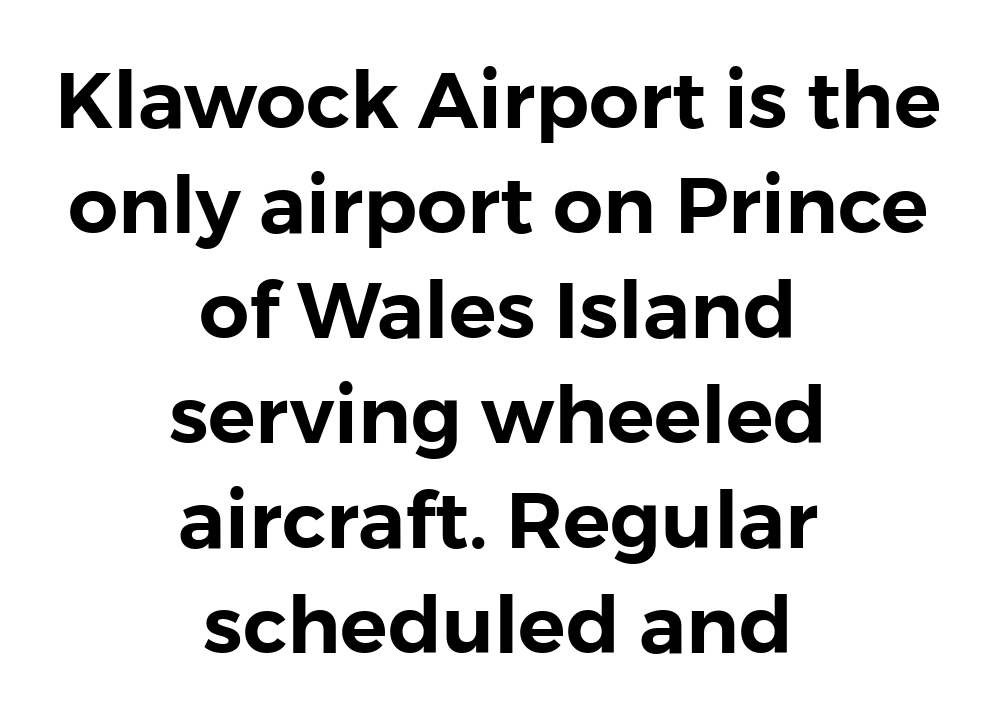
Is there much room between lines? A standard amount, neither cramped nor airy. Short and long lines alike share a common midpoint. The glyphs in this specimen are sans serif. The face used here is proportionally spaced, like ordinary book or web type. Beneath every word, the page is bare. It's the straight-up-and-down kind of type.
